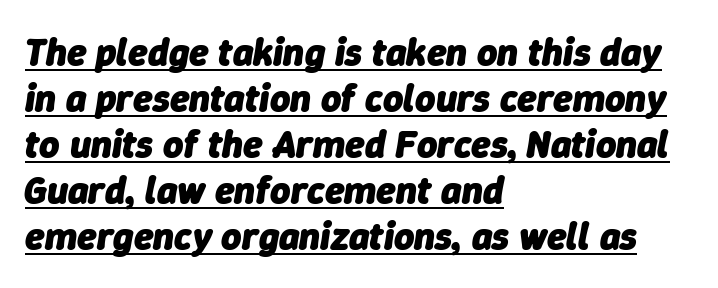
{"italic": "yes", "lean": "right", "slant_degrees": 9, "bold": "yes", "weight": "heavy", "width": "normal", "stroke_contrast": "low", "x_height": "medium", "monospaced": "no", "underline": "yes", "align": "left", "line_spacing_ratio": 1.18, "letter_spacing": "normal", "letter_spacing_em": 0.0, "glyph_px": 39}
